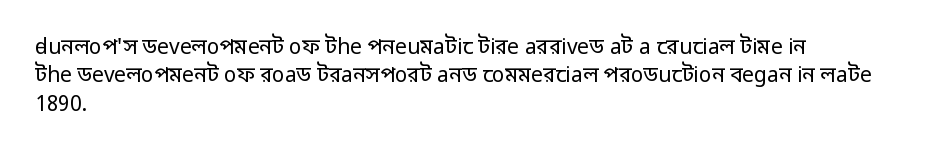
Evenly set lines give the paragraph a standard silhouette. Students, note that the glyphs here touch the page at normal intervals. In terms of posture, this sample is upright. Typeset ragged right — the left edge is the straight one.
